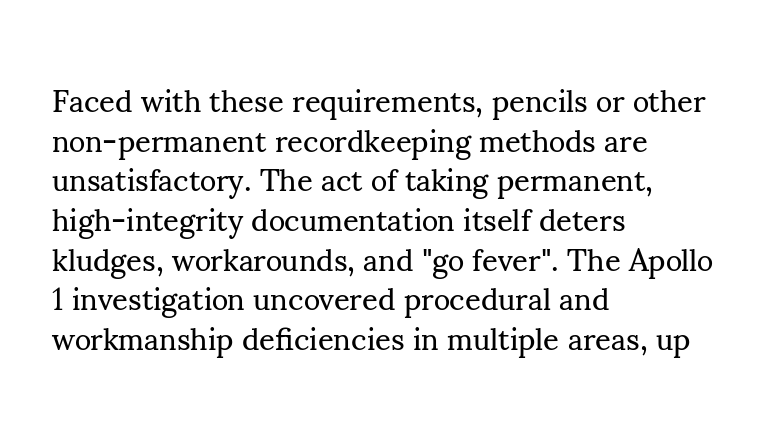
The letters stand upright; this is a roman face. A typesetter would call this proportional, since set widths differ per character. These lines sit exactly where default settings would place them. The rag falls on the right side of this text block. Has an underline been added? It has not.
